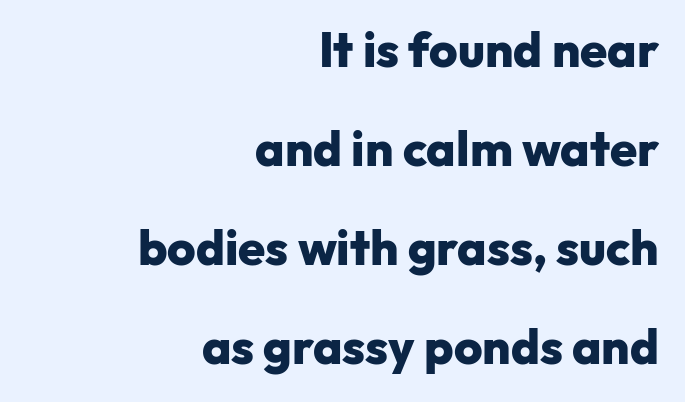
The image shows 49 px heavy sans-serif type, upright; set right-aligned, loose line spacing (2.02x), normal letter spacing, not underlined; low stroke contrast and a medium x-height.
